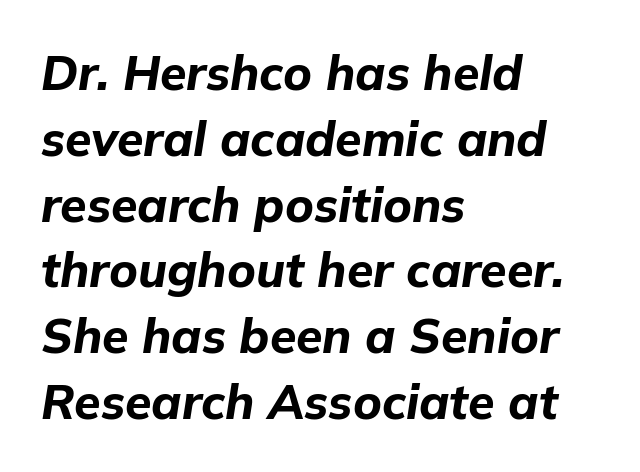
Q: Is the text bold? A: Yes.
Q: Is the text italic (slanted)? A: Yes, it leans right by about 9 degrees.
Q: Is the text underlined? A: No.
Q: How is the paragraph aligned? A: Left-aligned.
Q: Is the spacing between letters normal or unusually wide? A: Normal.
Q: Is the spacing between lines tight, normal or loose? A: Normal.
Q: Width (condensed, normal, or wide)? A: Normal.
Q: Stroke contrast? A: Low.
Q: x-height? A: Medium.
Q: Monospaced? A: No.
